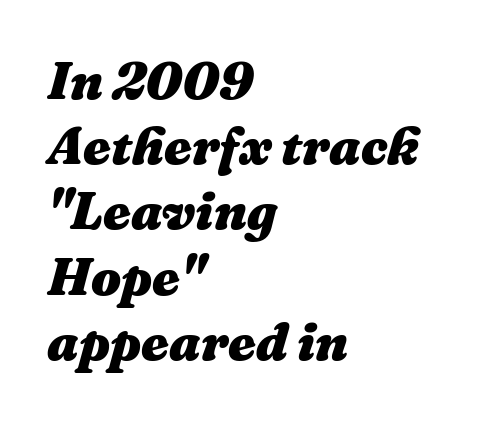
You could not count columns in this text — the font is proportionally spaced. Its strokes are broad and dark, the hallmark of bold type. Observe the lean: these are italic letterforms. Where is the straight margin? On the left. This rendering features lettering with no underline. Spacing between characters is what you'd get straight out of the box.
